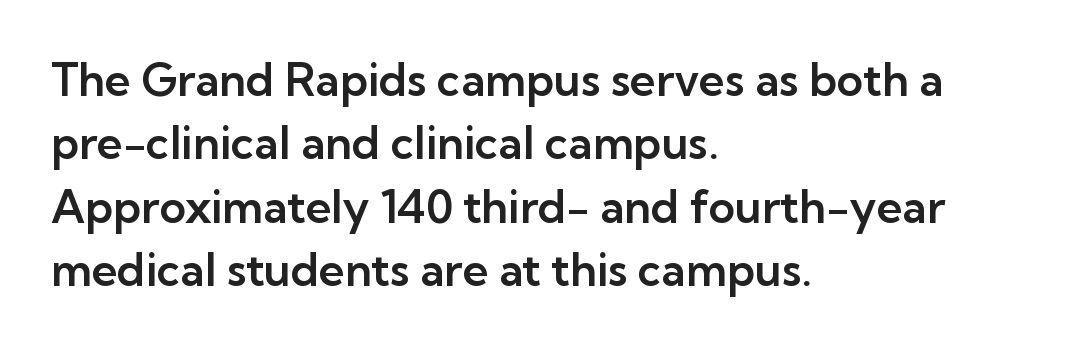
The image shows 45 px sans-serif type, upright; set left-aligned, normal line spacing (1.41x), normal letter spacing, not underlined; low stroke contrast and a medium x-height.
